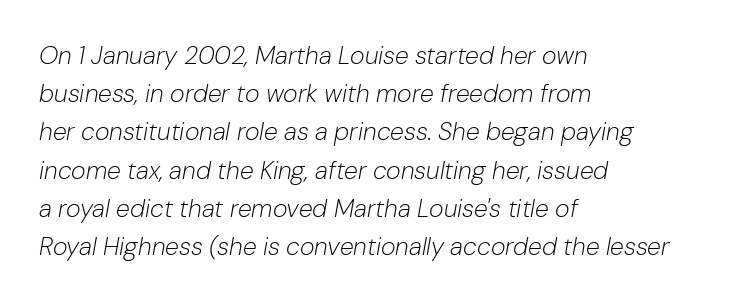
Q: Is the text bold? A: No.
Q: Is the text italic (slanted)? A: Yes, it leans right by about 10 degrees.
Q: Is the text underlined? A: No.
Q: How is the paragraph aligned? A: Left-aligned.
Q: Is the spacing between letters normal or unusually wide? A: Normal.
Q: Is the spacing between lines tight, normal or loose? A: Normal.
